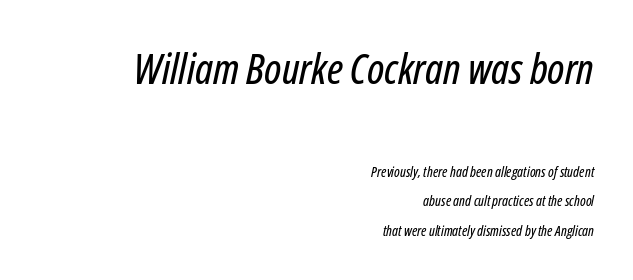
{"italic": "yes", "lean": "right", "slant_degrees": 12, "width": "condensed", "stroke_contrast": "low", "x_height": "medium", "monospaced": "no", "underline": "no", "align": "right", "line_spacing": "loose", "line_spacing_ratio": 2.12, "letter_spacing": "normal", "letter_spacing_em": 0.0, "larger_block": "first", "size_ratio": 3.0, "glyph_px": 42}
